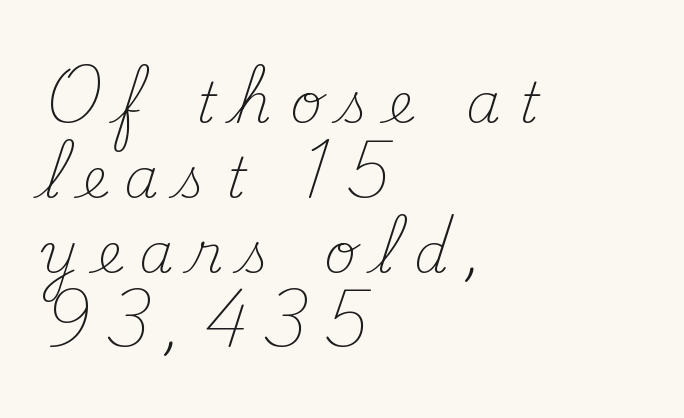
The face used here is proportionally spaced, like ordinary book or web type. A typesetter would call this leading conventional body-copy spacing. Tracking here is generous; glyphs stand well apart from one another. Horizontal alignment here is leftward, the default for most running prose. The font is comparable to plain body text, perhaps lighter.
